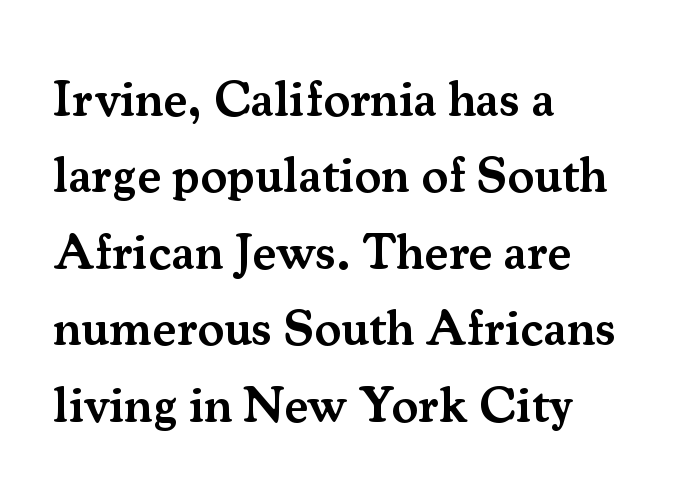
The image shows 50 px semibold serif type, upright; set left-aligned, normal line spacing (1.53x), normal letter spacing, not underlined; medium stroke contrast and a small x-height.
